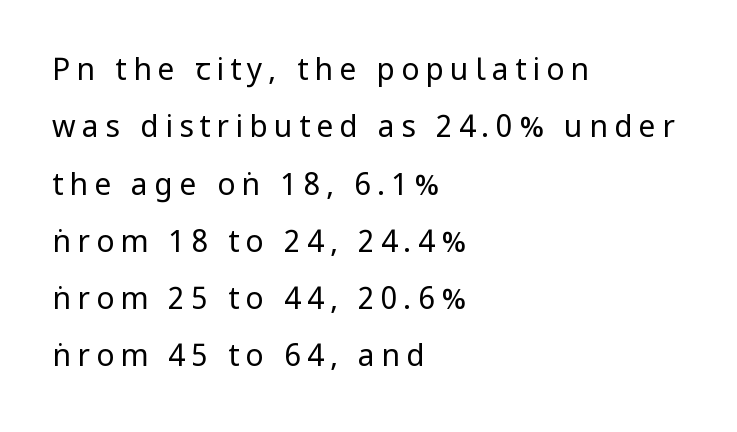
Q: Is the text bold? A: No.
Q: Is the text italic (slanted)? A: No, it is upright.
Q: Is the typeface a serif or a sans-serif typeface? A: Sans-serif.
Q: Is the text underlined? A: No.
Q: How is the paragraph aligned? A: Left-aligned.
Q: Is the spacing between letters normal or unusually wide? A: Unusually wide.
Q: Is the spacing between lines tight, normal or loose? A: Loose.
Q: Width (condensed, normal, or wide)? A: Condensed.
Q: Stroke contrast? A: Low.
Q: x-height? A: Large.
Q: Monospaced? A: No.
